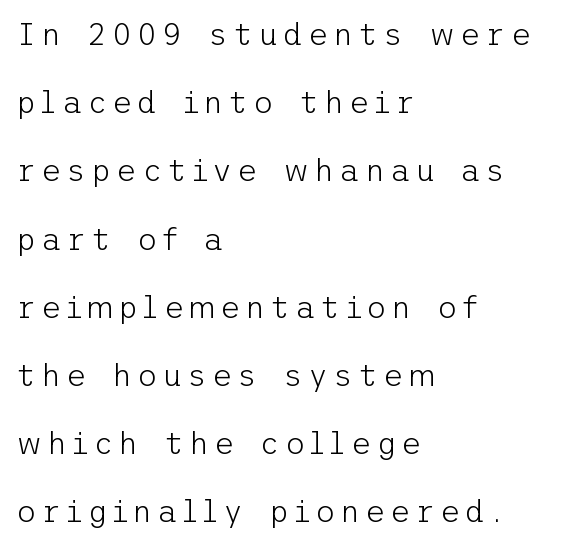
{"serif": "no", "italic": "no", "bold": "no", "weight": "light", "width": "normal", "stroke_contrast": "low", "x_height": "medium", "underline": "no", "align": "left", "line_spacing": "loose", "line_spacing_ratio": 2.2, "glyph_px": 31}
